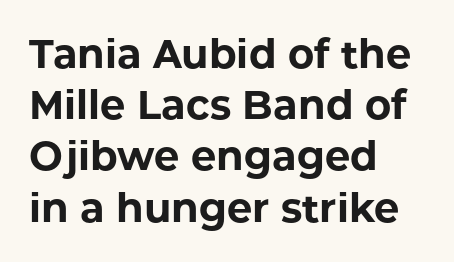
Q: Is the text bold? A: Yes.
Q: Is the text italic (slanted)? A: No, it is upright.
Q: Is the typeface a serif or a sans-serif typeface? A: Sans-serif.
Q: Is the text underlined? A: No.
Q: How is the paragraph aligned? A: Left-aligned.
Q: Is the spacing between letters normal or unusually wide? A: Normal.
Q: Is the spacing between lines tight, normal or loose? A: Normal.
Q: Width (condensed, normal, or wide)? A: Normal.
Q: Stroke contrast? A: Low.
Q: x-height? A: Medium.
Q: Monospaced? A: No.
